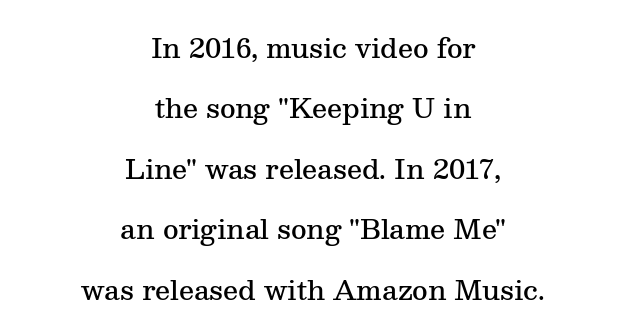
These lines keep a tight, regular rhythm from letter to letter. Slightly chunky letters — semibold, I'd say, not full bold. Neither beginnings nor endings align; midpoints do. Tall strokes in this sample are plumb rather than angled. Honestly, the rows look like they've been pulled way apart. The words here are not underlined.
